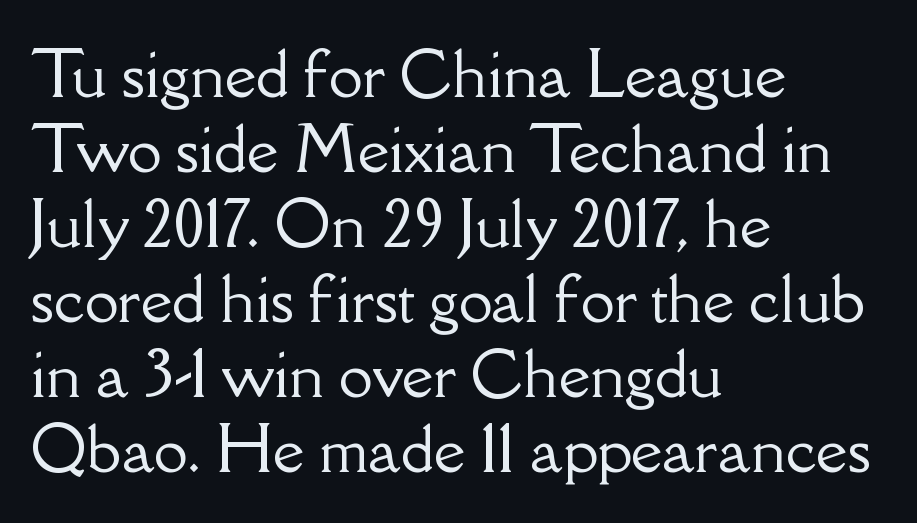
The image shows 61 px serif type, upright; set left-aligned, line spacing 1.23x, normal letter spacing, not underlined; low stroke contrast and a small x-height.
